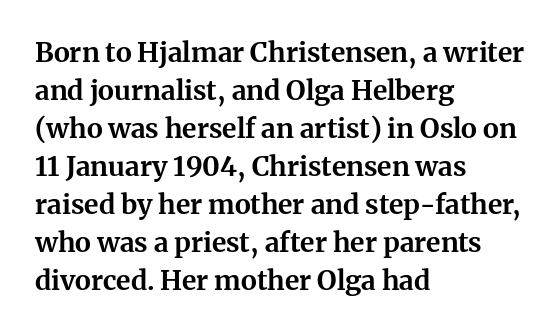
Nothing unusual about the tracking: characters are spaced as the font intends. Glance below the letters and you will spot only blank space. Designer's note — italics off, roman on. Alignment: flush left.
